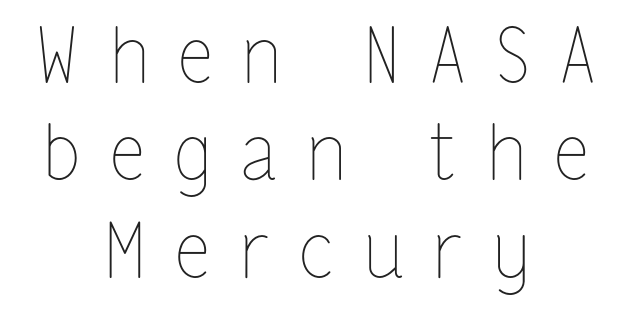
Q: Is the text bold? A: No.
Q: Is the text italic (slanted)? A: No, it is upright.
Q: Is the text underlined? A: No.
Q: How is the paragraph aligned? A: Centered.
Q: Is the spacing between letters normal or unusually wide? A: Unusually wide.
Q: Is the spacing between lines tight, normal or loose? A: Normal.
Q: Width (condensed, normal, or wide)? A: Condensed.
Q: Stroke contrast? A: Low.
Q: x-height? A: Medium.
Q: Monospaced? A: No.
